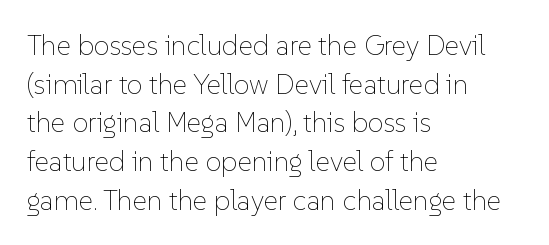
{"italic": "no", "bold": "no", "weight": "thin", "width": "normal", "stroke_contrast": "low", "x_height": "medium", "monospaced": "no", "underline": "no", "align": "left", "line_spacing": "normal", "line_spacing_ratio": 1.38, "letter_spacing": "normal", "letter_spacing_em": 0.0, "glyph_px": 28}
